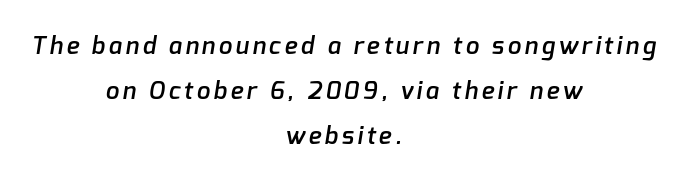
The image shows 24 px text type; set centered, line spacing 1.87x, not underlined.
